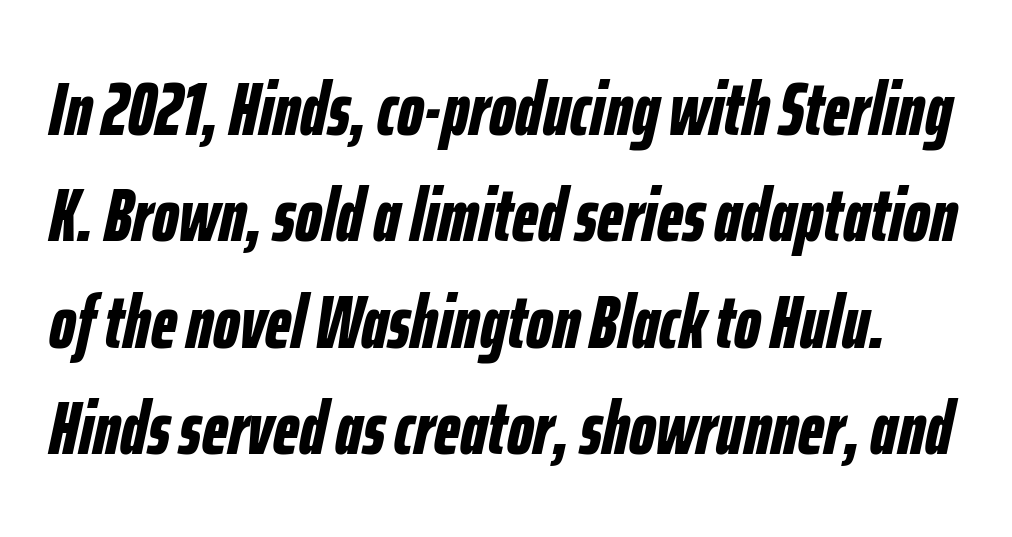
{"italic": "yes", "lean": "right", "slant_degrees": 12, "bold": "yes", "weight": "bold", "width": "condensed", "stroke_contrast": "low", "x_height": "medium", "monospaced": "no", "underline": "no", "line_spacing": "normal", "line_spacing_ratio": 1.42, "letter_spacing": "normal", "letter_spacing_em": 0.0, "glyph_px": 75}
